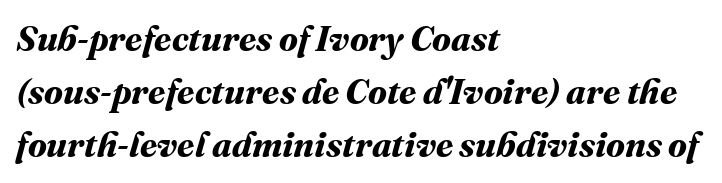
Q: Is the text bold? A: Yes.
Q: Is the text underlined? A: No.
Q: How is the paragraph aligned? A: Left-aligned.
Q: Is the spacing between letters normal or unusually wide? A: Normal.
Q: Is the spacing between lines tight, normal or loose? A: Normal.
Q: Width (condensed, normal, or wide)? A: Normal.
Q: Stroke contrast? A: Medium.
Q: x-height? A: Medium.
Q: Monospaced? A: No.
